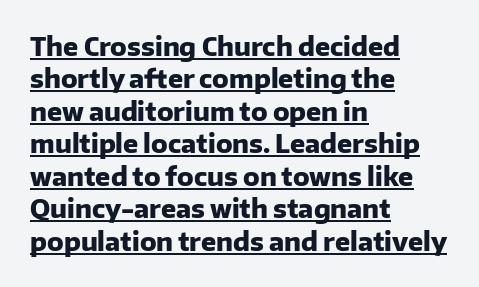
{"italic": "no", "bold": "yes", "underline": "yes", "align": "left", "line_spacing": "normal", "line_spacing_ratio": 1.3, "letter_spacing": "normal", "letter_spacing_em": 0.0, "glyph_px": 25}
